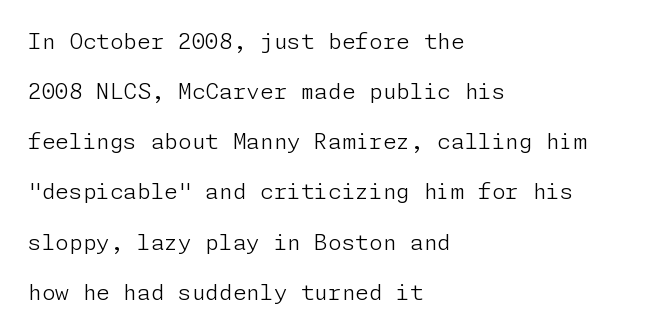
Words float on clear page, feet unadorned. A great deal of white space separates one row of letters from the next. The weight tops out at a normal text grade. The setting favours the left margin, as ordinary paragraphs usually do. Quick note: not italic, upright. This sample uses plain, unmodified letter spacing.
